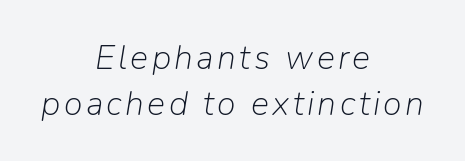
The image shows 34 px light type, italic (leaning right); set centered, normal line spacing (1.34x), not underlined; low stroke contrast and a medium x-height.
